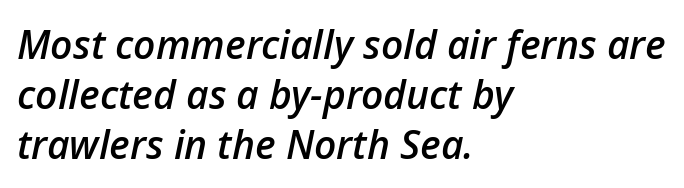
The image shows 39 px semibold type, italic (leaning right); set left-aligned, normal line spacing (1.28x), normal letter spacing, not underlined; low stroke contrast and a medium x-height.
